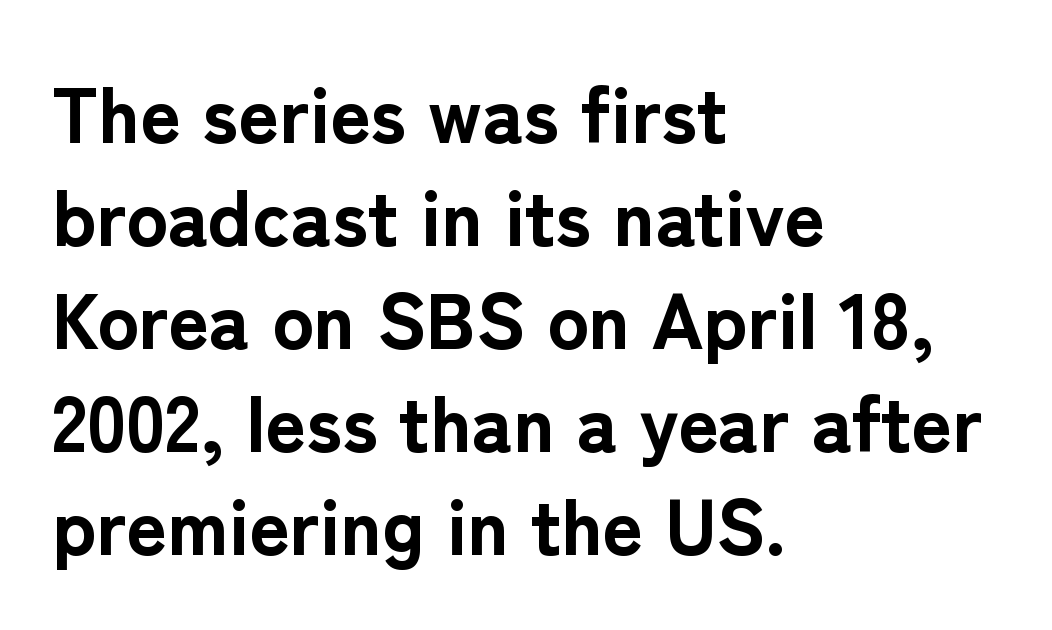
Does the lettering tilt? It doesn't — this is upright. This rendering leaves character spacing at its baseline value. Font category for this specimen: sans-serif. Visually the block forms a straight wall on the left and a jagged coastline on the right.
